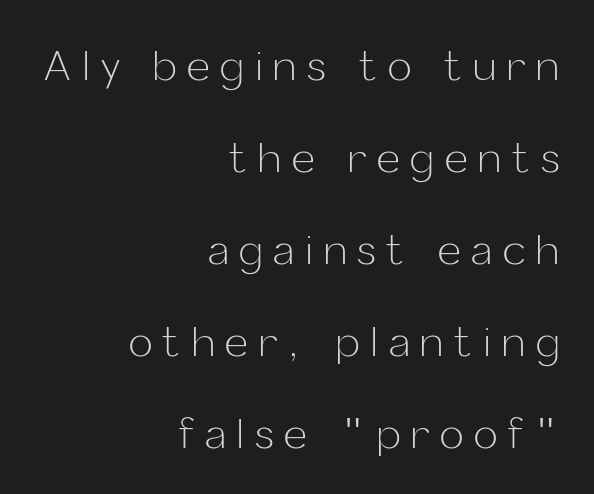
{"serif": "no", "italic": "no", "bold": "no", "weight": "light", "width": "normal", "stroke_contrast": "low", "x_height": "medium", "monospaced": "no", "underline": "no", "align": "right", "line_spacing": "loose", "line_spacing_ratio": 2.3, "letter_spacing": "wide", "letter_spacing_em": 0.27, "glyph_px": 40}
